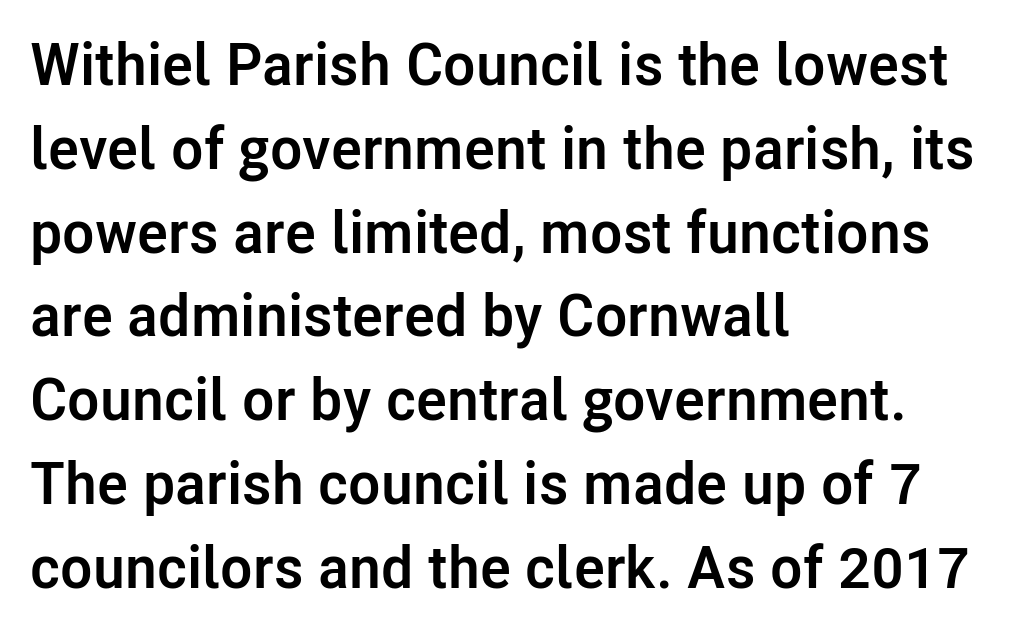
The image shows 59 px semibold sans-serif type, upright; set left-aligned, normal line spacing (1.42x), normal letter spacing, not underlined; low stroke contrast and a medium x-height.
